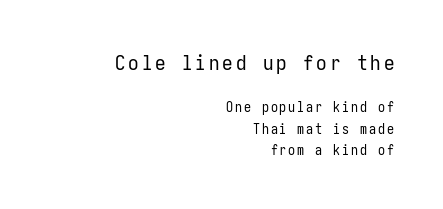
The image shows 21 px text type, upright; set right-aligned, normal line spacing (1.54x), not underlined; the first (top) block is 1.5x larger.
